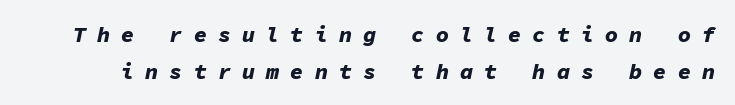
{"italic": "yes", "lean": "right", "slant_degrees": 11, "bold": "yes", "underline": "no", "line_spacing": "normal", "line_spacing_ratio": 1.68, "letter_spacing": "wide", "letter_spacing_em": 0.5, "glyph_px": 22}
